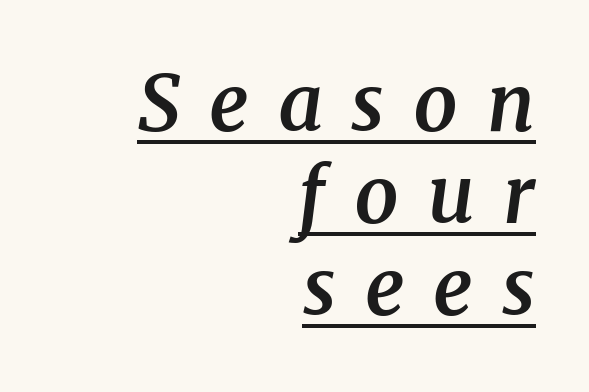
Q: Is the text bold? A: Semi-bold.
Q: Is the text italic (slanted)? A: Yes, it leans right by about 8 degrees.
Q: Is the typeface a serif or a sans-serif typeface? A: Serif.
Q: Is the text underlined? A: Yes.
Q: How is the paragraph aligned? A: Right-aligned.
Q: Is the spacing between letters normal or unusually wide? A: Unusually wide.
Q: Width (condensed, normal, or wide)? A: Normal.
Q: Stroke contrast? A: Medium.
Q: x-height? A: Medium.
Q: Monospaced? A: No.
